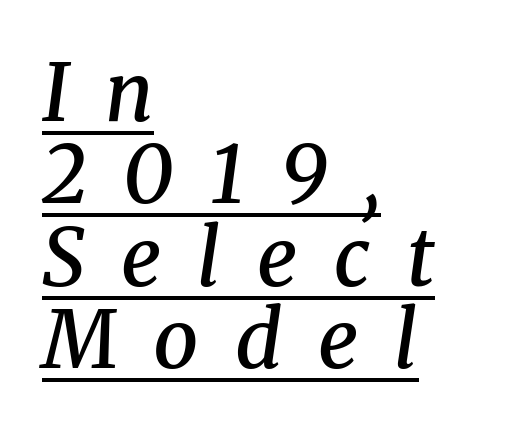
The leading is snug, giving the passage a crowded texture. Each line starts at the same left margin while the right side varies. Like a heading marked for emphasis, these lines bear an underscore. Here the designer chose a conventional face with non-uniform glyph widths.
